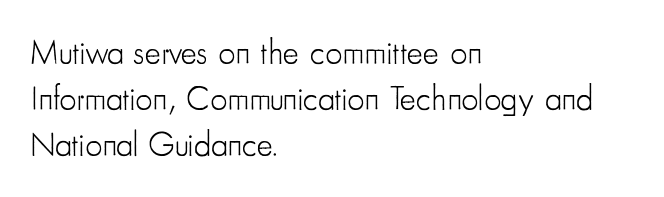
The image shows 34 px light, condensed sans-serif type, upright; set left-aligned, normal line spacing (1.36x), normal letter spacing, not underlined; low stroke contrast and a small x-height.
